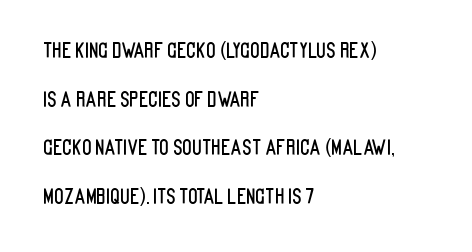
{"italic": "no", "underline": "no", "align": "left", "line_spacing": "loose", "line_spacing_ratio": 2.43, "letter_spacing": "normal", "letter_spacing_em": 0.0, "glyph_px": 20}
